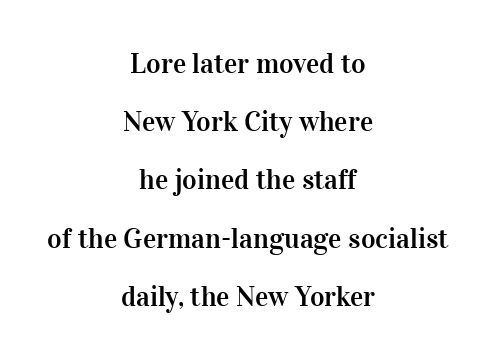
{"serif": "yes", "italic": "no", "width": "normal", "stroke_contrast": "high", "x_height": "medium", "monospaced": "no", "underline": "no", "align": "center", "line_spacing": "loose", "line_spacing_ratio": 2.08, "letter_spacing": "normal", "letter_spacing_em": 0.0, "glyph_px": 28}
